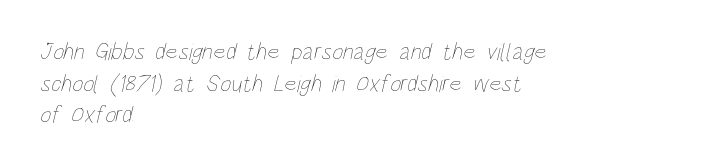
The image shows 24 px text type; set left-aligned, normal line spacing (1.32x), normal letter spacing, not underlined.
